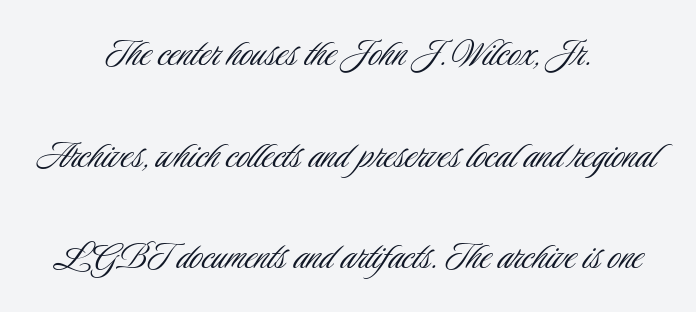
The image shows 44 px light, condensed sans-serif type; set centered, loose line spacing (2.31x), normal letter spacing, not underlined; low stroke contrast and a small x-height.
